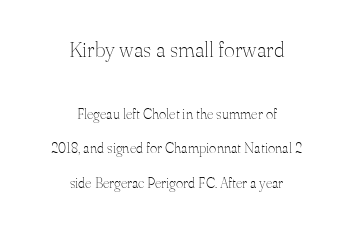
Q: Is the text bold? A: No.
Q: Is the text italic (slanted)? A: No, it is upright.
Q: Is the text underlined? A: No.
Q: How is the paragraph aligned? A: Centered.
Q: Is the spacing between letters normal or unusually wide? A: Normal.
Q: Is the spacing between lines tight, normal or loose? A: Loose.
Q: Which block of text is set in a larger size, the first (top) or the second (bottom)? A: The first (top) one.
